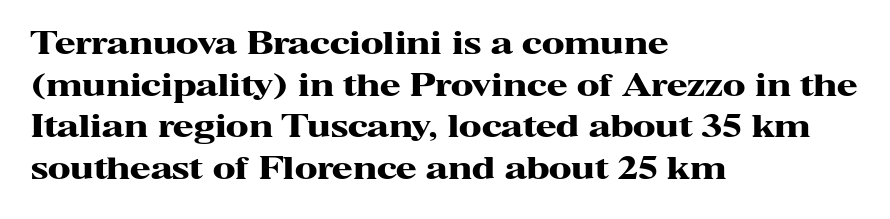
The letters advance in unequal steps, a hallmark of proportional type. The letters carry serifs — small finishing strokes at the ends of their stems. Left-aligned paragraph, ragged on the right. The letters are bold, with thick, heavy strokes.
